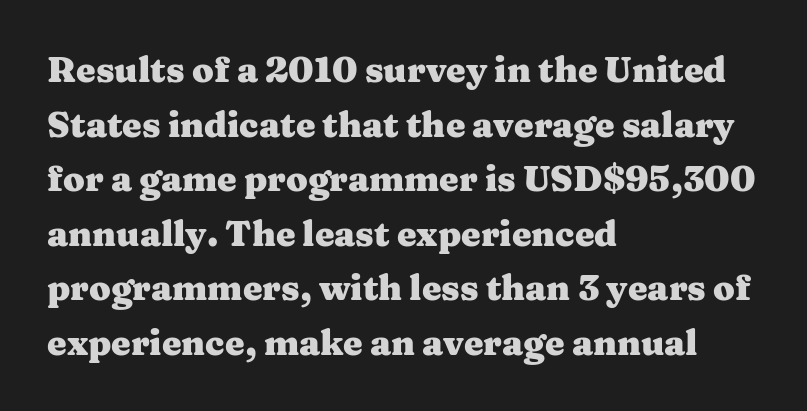
Q: Is the text bold? A: Yes.
Q: Is the text italic (slanted)? A: No, it is upright.
Q: Is the typeface a serif or a sans-serif typeface? A: Serif.
Q: Is the text underlined? A: No.
Q: How is the paragraph aligned? A: Left-aligned.
Q: Is the spacing between letters normal or unusually wide? A: Normal.
Q: Is the spacing between lines tight, normal or loose? A: Normal.
Q: Width (condensed, normal, or wide)? A: Wide.
Q: Stroke contrast? A: Medium.
Q: x-height? A: Medium.
Q: Monospaced? A: No.
